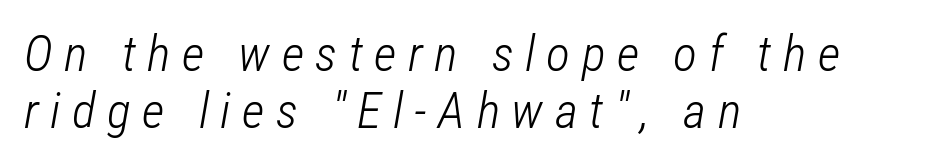
{"italic": "yes", "lean": "right", "slant_degrees": 12, "bold": "no", "weight": "light", "width": "condensed", "stroke_contrast": "low", "x_height": "medium", "monospaced": "no", "underline": "no", "align": "left", "line_spacing": "tight", "line_spacing_ratio": 1.15, "letter_spacing": "wide", "letter_spacing_em": 0.23, "glyph_px": 50}
